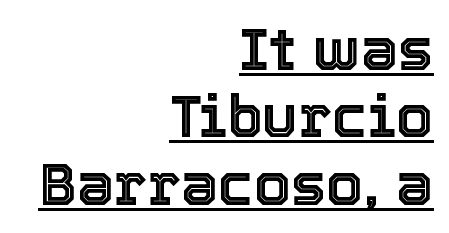
{"italic": "no", "width": "normal", "x_height": "medium", "monospaced": "no", "underline": "yes", "align": "right", "line_spacing": "tight", "line_spacing_ratio": 1.14, "letter_spacing": "normal", "letter_spacing_em": 0.0, "glyph_px": 59}
